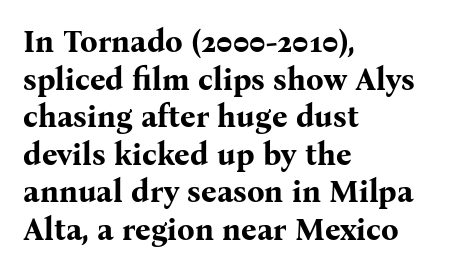
Q: Is the text bold? A: Yes.
Q: Is the text italic (slanted)? A: No, it is upright.
Q: Is the typeface a serif or a sans-serif typeface? A: Serif.
Q: Is the text underlined? A: No.
Q: How is the paragraph aligned? A: Left-aligned.
Q: Is the spacing between letters normal or unusually wide? A: Normal.
Q: Width (condensed, normal, or wide)? A: Normal.
Q: Stroke contrast? A: Medium.
Q: x-height? A: Medium.
Q: Monospaced? A: No.
